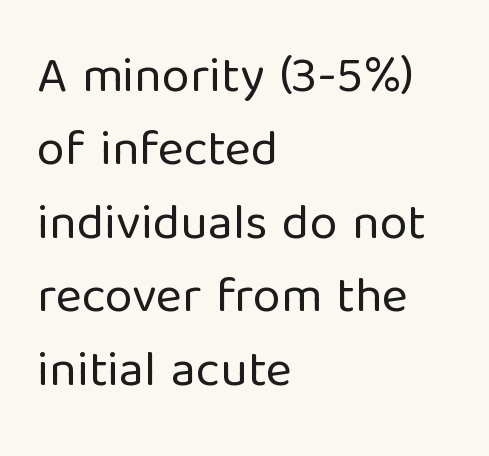
The image shows 50 px regular-weight sans-serif type, upright; set left-aligned, normal line spacing (1.47x), normal letter spacing, not underlined; low stroke contrast and a medium x-height.
